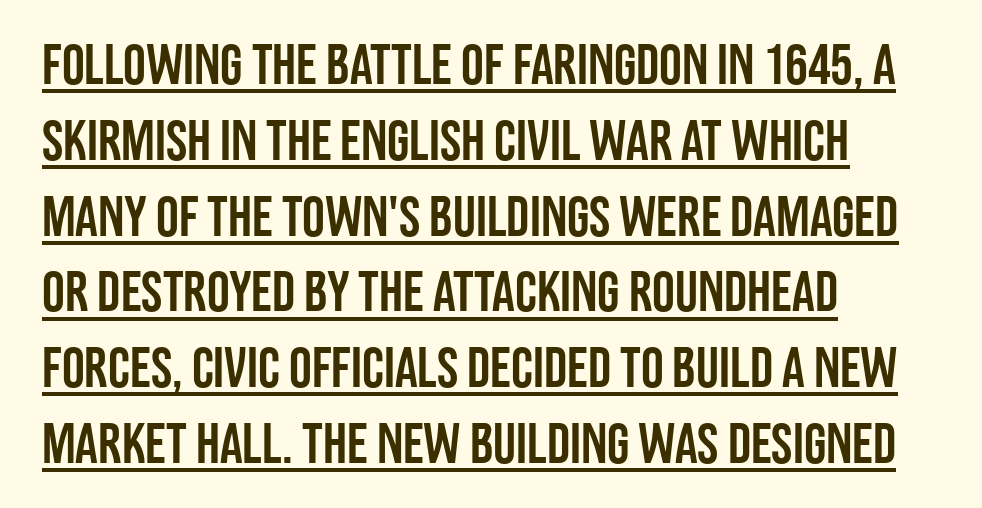
Notice how a bar underscores the lettering throughout. Horizontally, the lines are justified to the leading edge only. Think of a printed novel: that variable character pitch is what you see here. No extra tracking has been applied to these lines. Letterform terminals end flat and unadorned throughout the passage.
